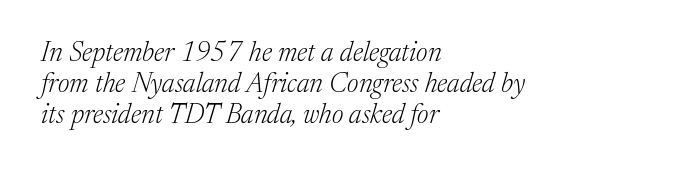
{"italic": "yes", "lean": "right", "slant_degrees": 17, "bold": "no", "underline": "no", "align": "left", "line_spacing": "tight", "line_spacing_ratio": 1.15, "letter_spacing": "normal", "letter_spacing_em": 0.0, "glyph_px": 27}
